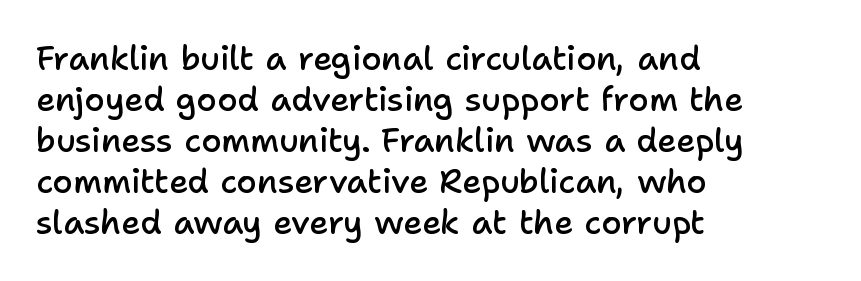
Does the type have serifs? No, each stem ends abruptly. Do the letters lean? They stand straight. The compositor pushed each line to the left boundary. Nothing unusual about the tracking: characters are spaced as the font intends. Spacing verdict: proportional, widths tailored to each character.
